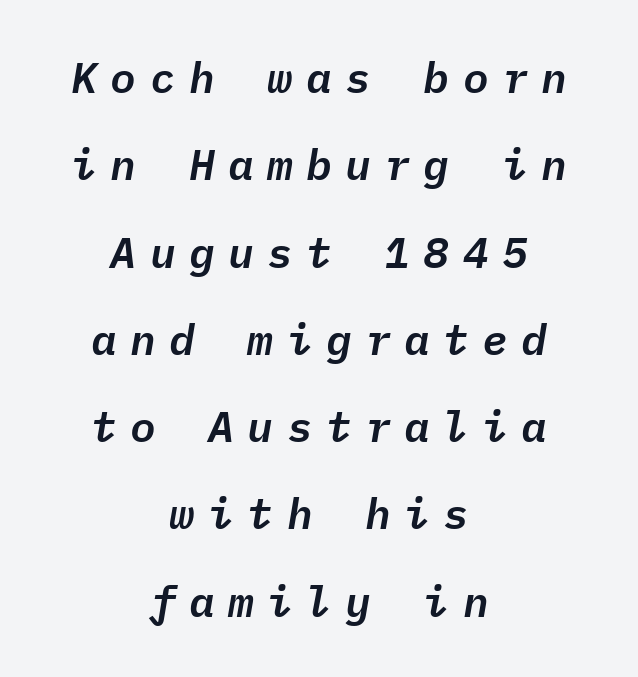
Q: Is the text italic (slanted)? A: Yes, it leans right by about 9 degrees.
Q: Is the text underlined? A: No.
Q: How is the paragraph aligned? A: Centered.
Q: Is the spacing between letters normal or unusually wide? A: Unusually wide.
Q: Is the spacing between lines tight, normal or loose? A: Loose.
Q: Width (condensed, normal, or wide)? A: Normal.
Q: Stroke contrast? A: Low.
Q: x-height? A: Medium.
Q: Monospaced? A: Yes.
